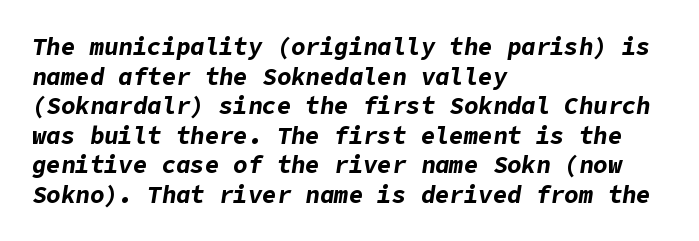
The image shows 24 px bold type, italic (leaning right); set left-aligned, line spacing 1.23x, normal letter spacing, not underlined.
